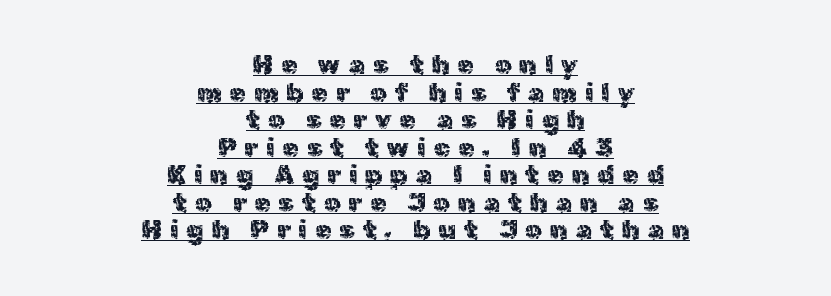
Q: Is the text italic (slanted)? A: No, it is upright.
Q: Is the text underlined? A: Yes.
Q: How is the paragraph aligned? A: Centered.
Q: Is the spacing between letters normal or unusually wide? A: Unusually wide.
Q: Is the spacing between lines tight, normal or loose? A: Tight.
